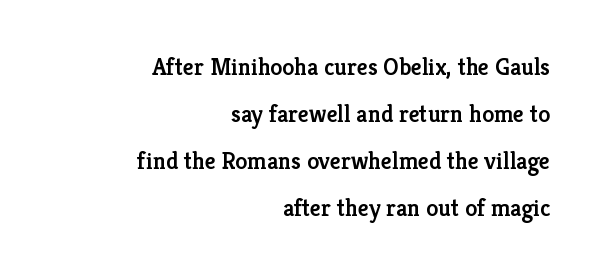
Spacing between characters is what you'd get straight out of the box. The designer dialed line spacing up above the default. Bold? Not quite — semibold, heavier than regular but stopping short. In CSS terms this would be text-align: right. The typography opts for an upright posture over an oblique one.
